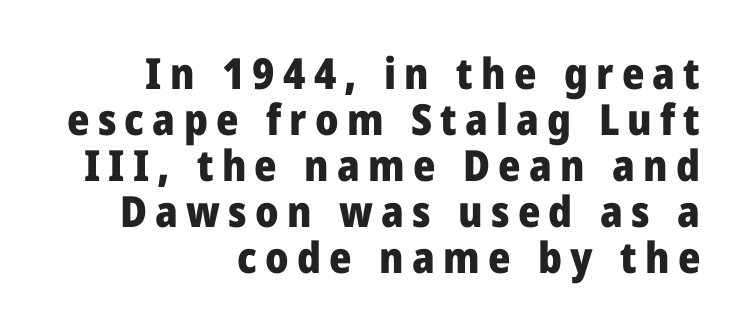
Q: Is the text bold? A: Yes.
Q: Is the text italic (slanted)? A: No, it is upright.
Q: Is the typeface a serif or a sans-serif typeface? A: Sans-serif.
Q: Is the text underlined? A: No.
Q: How is the paragraph aligned? A: Right-aligned.
Q: Is the spacing between lines tight, normal or loose? A: Tight.
Q: Width (condensed, normal, or wide)? A: Normal.
Q: Stroke contrast? A: Low.
Q: x-height? A: Medium.
Q: Monospaced? A: No.
